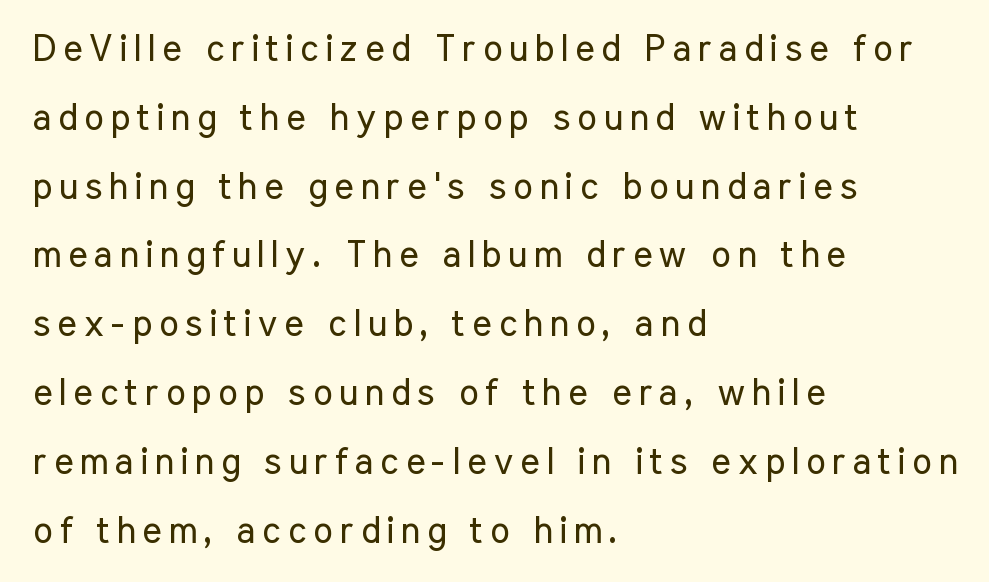
Q: Is the text bold? A: No.
Q: Is the text italic (slanted)? A: No, it is upright.
Q: Is the typeface a serif or a sans-serif typeface? A: Sans-serif.
Q: Is the text underlined? A: No.
Q: How is the paragraph aligned? A: Left-aligned.
Q: Width (condensed, normal, or wide)? A: Condensed.
Q: Stroke contrast? A: Low.
Q: x-height? A: Medium.
Q: Monospaced? A: No.
